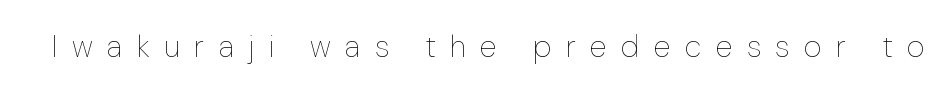
Q: Is the text bold? A: No.
Q: Is the text italic (slanted)? A: No, it is upright.
Q: Is the text underlined? A: No.
Q: Is the spacing between letters normal or unusually wide? A: Unusually wide.
Q: Width (condensed, normal, or wide)? A: Normal.
Q: Stroke contrast? A: Low.
Q: x-height? A: Medium.
Q: Monospaced? A: No.
